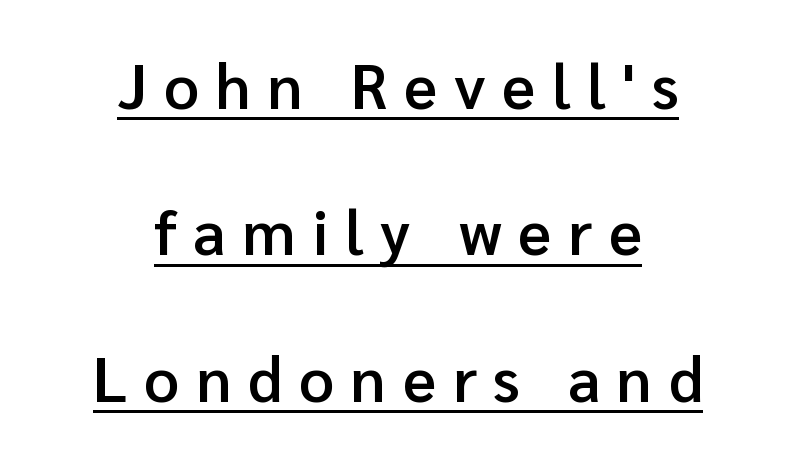
Characters follow at a spacing far wider than the type designer built in. Note: no serifs on the glyphs. Compared with typical paragraphs, the rows here are farther apart. This is the regular roman posture of the typeface. Look at the stroke-to-counter ratio: somewhat heavy, a semibold.
